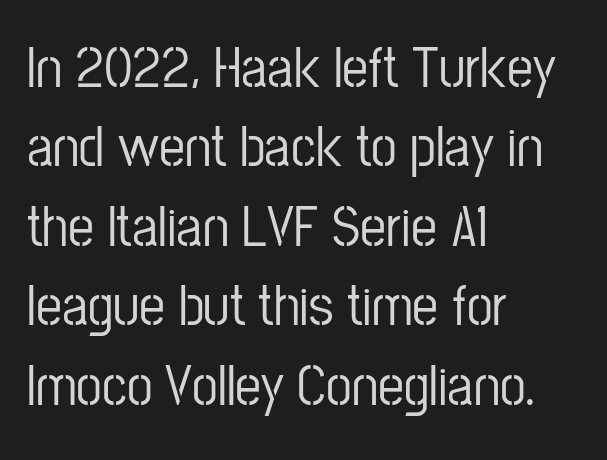
Q: Is the text italic (slanted)? A: No, it is upright.
Q: Is the typeface a serif or a sans-serif typeface? A: Sans-serif.
Q: Is the text underlined? A: No.
Q: How is the paragraph aligned? A: Left-aligned.
Q: Is the spacing between letters normal or unusually wide? A: Normal.
Q: Is the spacing between lines tight, normal or loose? A: Normal.
Q: Width (condensed, normal, or wide)? A: Condensed.
Q: Stroke contrast? A: Low.
Q: x-height? A: Medium.
Q: Monospaced? A: No.
